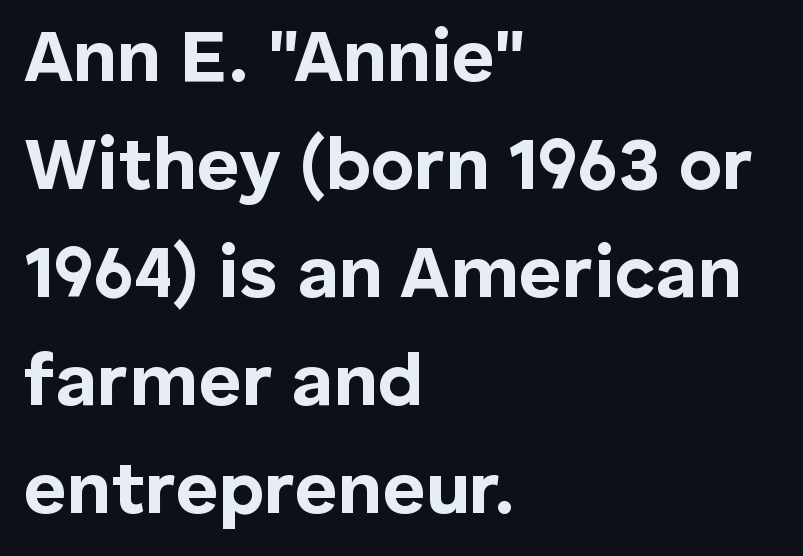
The image shows 74 px bold sans-serif type, upright; set left-aligned, normal line spacing (1.46x), normal letter spacing, not underlined; low stroke contrast and a medium x-height.
